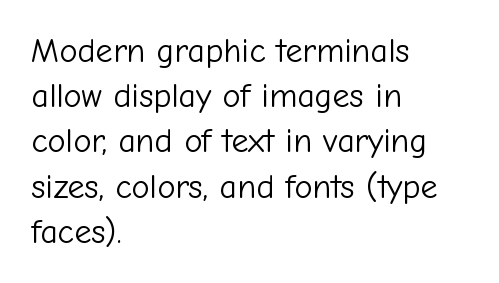
Q: Is the text bold? A: No.
Q: Is the text italic (slanted)? A: No, it is upright.
Q: Is the typeface a serif or a sans-serif typeface? A: Sans-serif.
Q: Is the text underlined? A: No.
Q: How is the paragraph aligned? A: Left-aligned.
Q: Is the spacing between letters normal or unusually wide? A: Normal.
Q: Is the spacing between lines tight, normal or loose? A: Normal.
Q: Width (condensed, normal, or wide)? A: Normal.
Q: Stroke contrast? A: Low.
Q: x-height? A: Medium.
Q: Monospaced? A: No.
